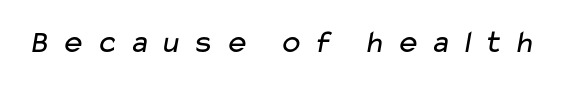
Does extra space separate the letters? Yes, quite a lot of it. These lines are composed in type without serifs. These lines are rendered in a variable-pitch font. Weight class: somewhere from thin through regular. Underlining? Definitely not there.
